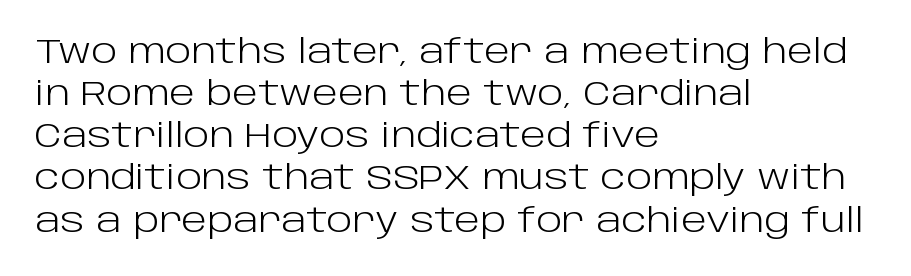
Q: Is the text bold? A: No.
Q: Is the text italic (slanted)? A: No, it is upright.
Q: Is the typeface a serif or a sans-serif typeface? A: Sans-serif.
Q: Is the text underlined? A: No.
Q: How is the paragraph aligned? A: Left-aligned.
Q: Is the spacing between letters normal or unusually wide? A: Normal.
Q: Width (condensed, normal, or wide)? A: Normal.
Q: Stroke contrast? A: Low.
Q: x-height? A: Large.
Q: Monospaced? A: No.
